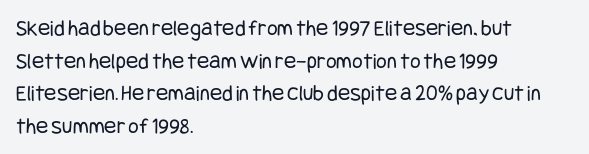
Characters follow at the spacing the type designer built in. The letterforms sit at book weight or below. Rendered with straight, roman letterforms. The rows are spaced the way most documents space them. The strip under each line holds only bare page.
